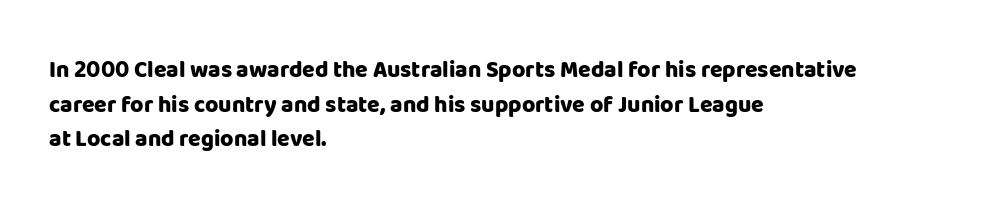
{"italic": "no", "bold": "yes", "underline": "no", "align": "left", "line_spacing": "normal", "line_spacing_ratio": 1.51, "letter_spacing": "normal", "letter_spacing_em": 0.0, "glyph_px": 23}
